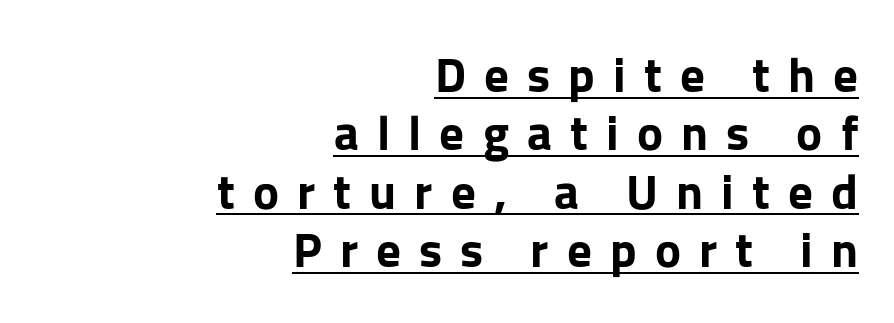
The image shows 49 px bold sans-serif type, upright; set right-aligned, line spacing 1.19x, unusually wide letter spacing (+0.37 em), underlined; low stroke contrast and a medium x-height.
